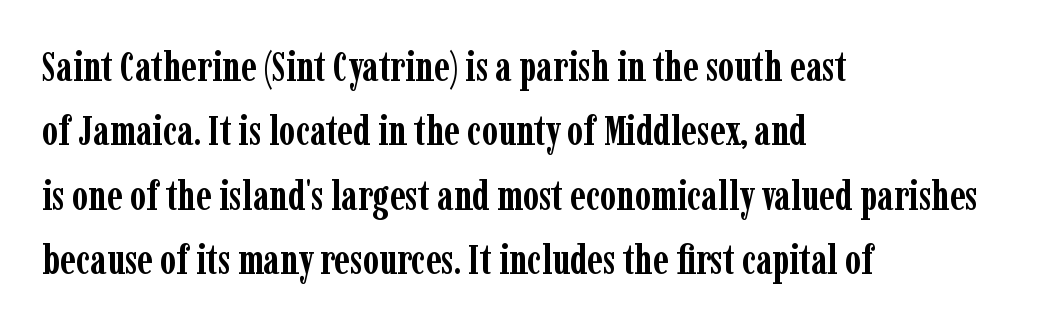
The image shows 41 px semibold, condensed serif type, upright; set left-aligned, normal line spacing (1.57x), normal letter spacing, not underlined; low stroke contrast and a medium x-height.
